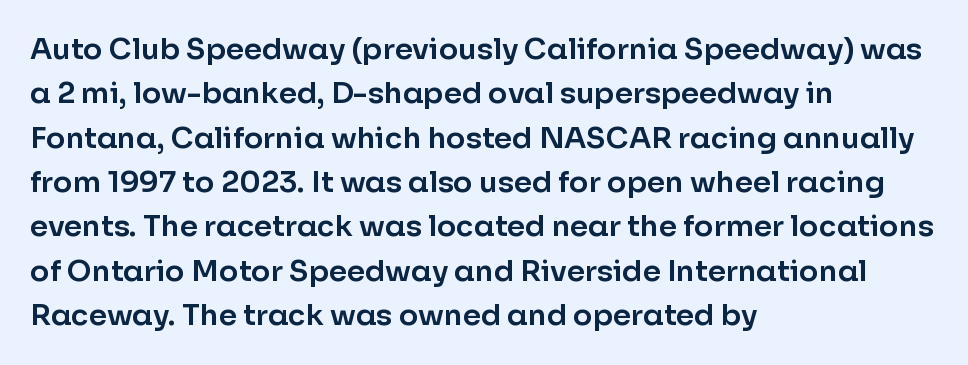
The image shows 29 px sans-serif type, upright; set left-aligned, normal line spacing (1.53x), normal letter spacing, not underlined; low stroke contrast and a medium x-height.
